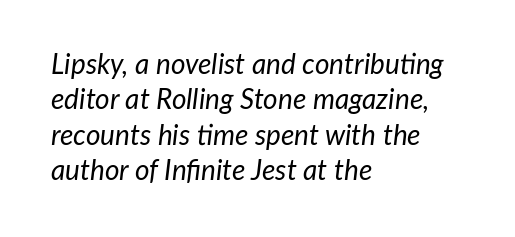
Bold? No — there's no thickening of the strokes. A normal amount of white space separates one row of letters from the next. This rendering features lettering with no underline. Spacing verdict: proportional, widths tailored to each character. The glyphs look as if they've been sheared to an angle.
